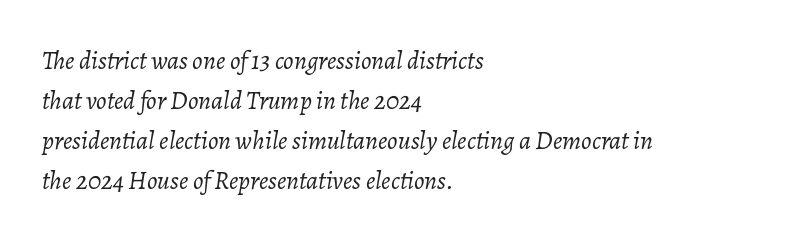
The image shows 26 px text type, italic (leaning right); set left-aligned, normal line spacing (1.54x), normal letter spacing, not underlined.
